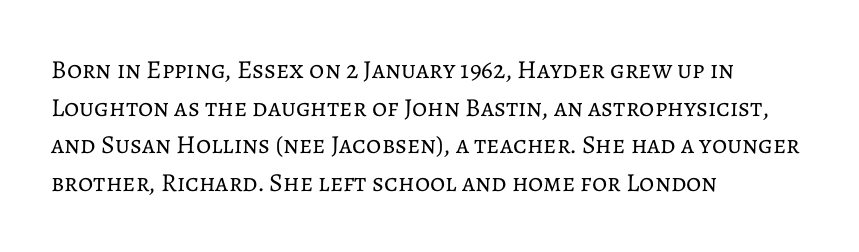
{"italic": "no", "bold": "no", "underline": "no", "align": "left", "line_spacing": "normal", "line_spacing_ratio": 1.45, "letter_spacing": "normal", "letter_spacing_em": 0.0, "glyph_px": 26}
